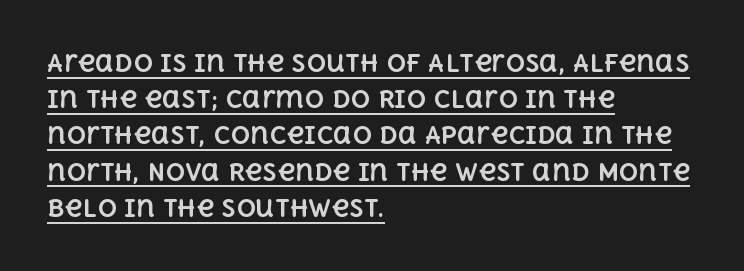
{"italic": "no", "bold": "yes", "underline": "yes", "align": "left", "line_spacing": "normal", "line_spacing_ratio": 1.51, "letter_spacing": "normal", "letter_spacing_em": 0.0, "glyph_px": 24}
